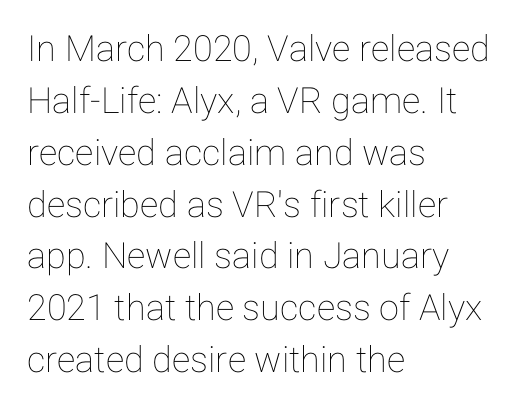
The image shows 36 px text type, upright; set left-aligned, normal line spacing (1.44x), normal letter spacing, not underlined; low stroke contrast and a medium x-height.
